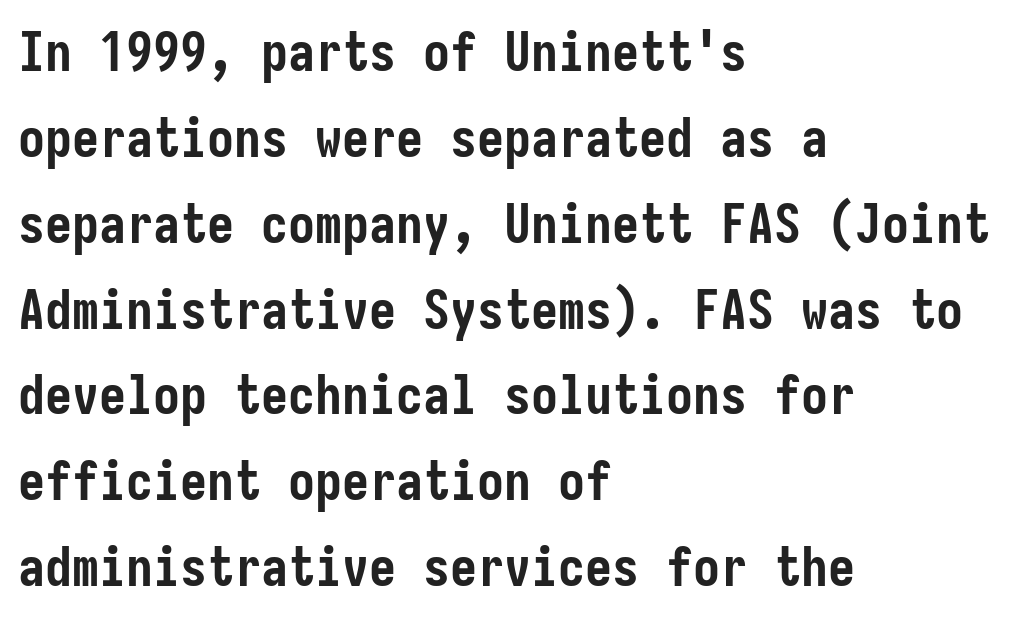
The image shows 54 px semibold, condensed sans-serif type, upright; set left-aligned, normal line spacing (1.59x), normal letter spacing, not underlined; low stroke contrast and a medium x-height.
